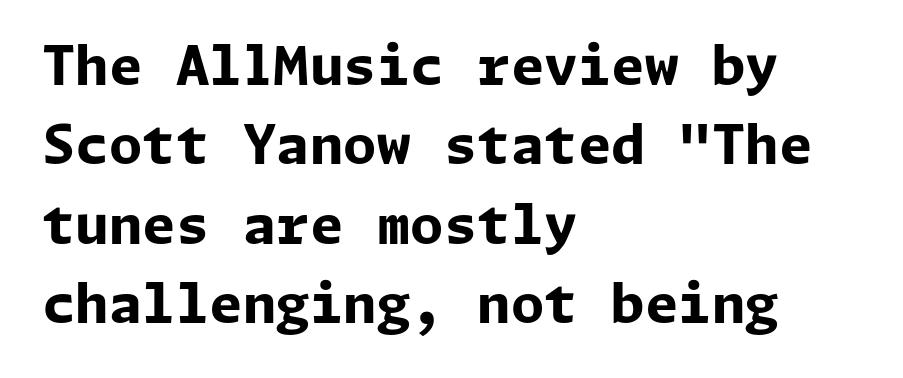
{"serif": "no", "italic": "no", "bold": "yes", "weight": "bold", "width": "normal", "stroke_contrast": "low", "x_height": "medium", "underline": "no", "align": "left", "line_spacing": "normal", "line_spacing_ratio": 1.47, "letter_spacing": "normal", "letter_spacing_em": 0.0, "glyph_px": 54}
